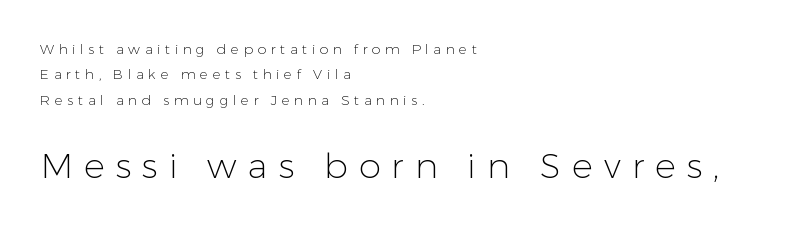
Q: Is the text bold? A: No.
Q: Is the text italic (slanted)? A: No, it is upright.
Q: Is the typeface a serif or a sans-serif typeface? A: Sans-serif.
Q: Is the text underlined? A: No.
Q: How is the paragraph aligned? A: Left-aligned.
Q: Is the spacing between letters normal or unusually wide? A: Unusually wide.
Q: Which block of text is set in a larger size, the first (top) or the second (bottom)? A: The second (bottom) one.
Q: Width (condensed, normal, or wide)? A: Normal.
Q: Stroke contrast? A: Low.
Q: x-height? A: Medium.
Q: Monospaced? A: No.
